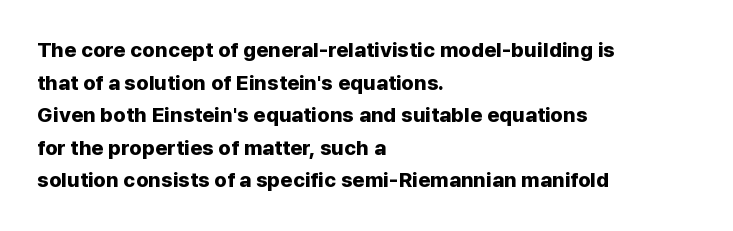
The rendering anchors every line to the left-hand side. In terms of posture, this sample is upright. This sample uses plain, unmodified letter spacing. The gap between lines stays unmarked.
